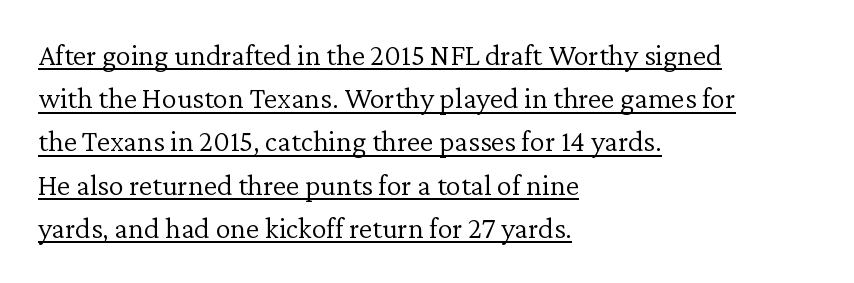
The image shows 30 px light serif type, upright; set left-aligned, normal line spacing (1.44x), normal letter spacing, underlined; low stroke contrast and a medium x-height.
